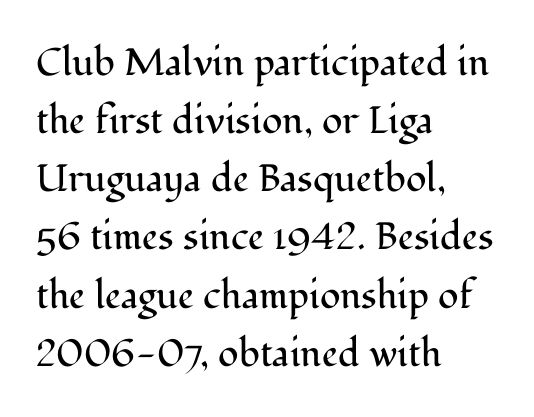
Observe the ordinary spacing: letters are neighbours, not strangers. Posture: vertical. Is there much room between lines? A standard amount, neither cramped nor airy. The letters look calm and open, with moderate or lighter stems. Character widths vary here, with narrow letters taking less room than wide ones.
